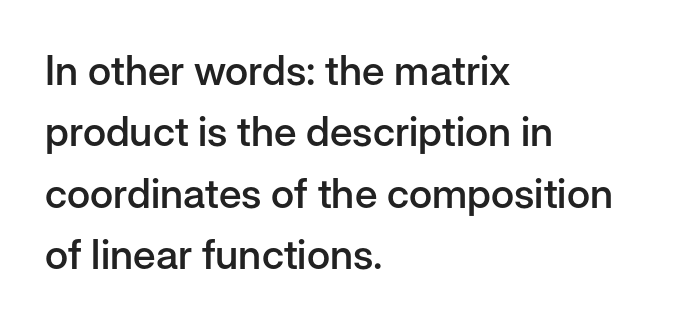
{"serif": "no", "italic": "no", "bold": "semi", "weight": "semibold", "width": "normal", "stroke_contrast": "low", "x_height": "medium", "monospaced": "no", "underline": "no", "align": "left", "line_spacing": "normal", "line_spacing_ratio": 1.5, "letter_spacing": "normal", "letter_spacing_em": 0.0, "glyph_px": 41}
